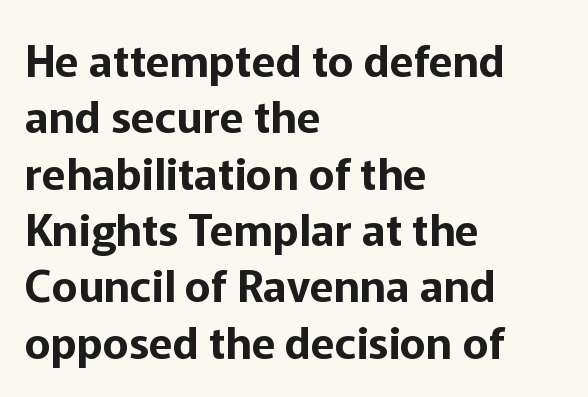
Q: Is the text italic (slanted)? A: No, it is upright.
Q: Is the typeface a serif or a sans-serif typeface? A: Sans-serif.
Q: Is the text underlined? A: No.
Q: How is the paragraph aligned? A: Left-aligned.
Q: Is the spacing between letters normal or unusually wide? A: Normal.
Q: Is the spacing between lines tight, normal or loose? A: Normal.
Q: Width (condensed, normal, or wide)? A: Normal.
Q: Stroke contrast? A: Low.
Q: x-height? A: Medium.
Q: Monospaced? A: No.
